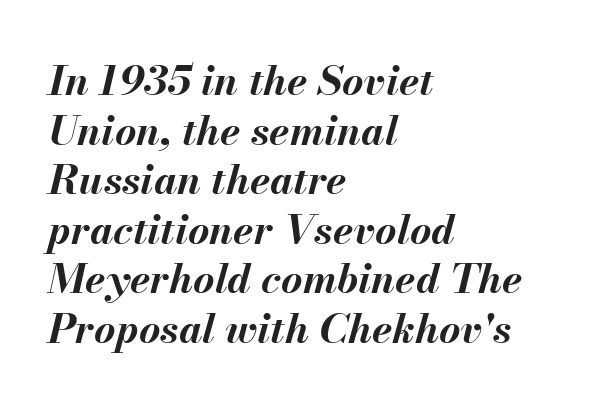
{"italic": "yes", "lean": "right", "slant_degrees": 13, "bold": "yes", "weight": "bold", "width": "normal", "stroke_contrast": "medium", "x_height": "small", "monospaced": "no", "underline": "no", "align": "left", "line_spacing_ratio": 1.21, "letter_spacing": "normal", "letter_spacing_em": 0.0, "glyph_px": 41}
